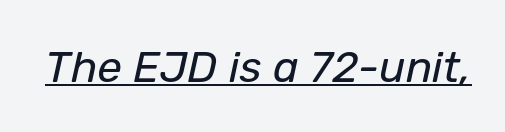
The image shows 44 px regular-weight type, italic (leaning right); set normal letter spacing, underlined; low stroke contrast and a medium x-height.
